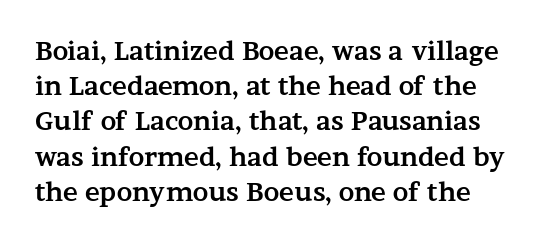
The image shows 25 px bold type, upright; set left-aligned, normal line spacing (1.41x), normal letter spacing, not underlined.
